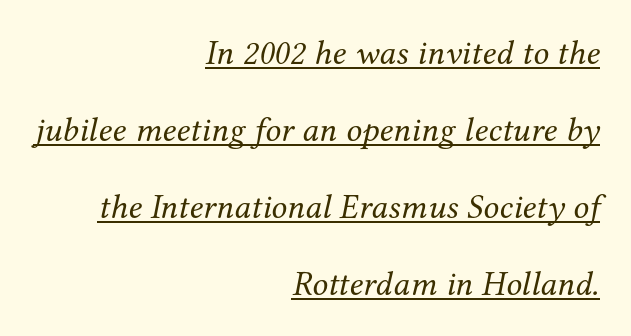
{"serif": "yes", "italic": "yes", "lean": "right", "slant_degrees": 12, "bold": "no", "weight": "regular", "width": "normal", "stroke_contrast": "medium", "x_height": "medium", "monospaced": "no", "underline": "yes", "align": "right", "line_spacing": "loose", "line_spacing_ratio": 2.2, "letter_spacing": "normal", "letter_spacing_em": 0.0, "glyph_px": 35}
